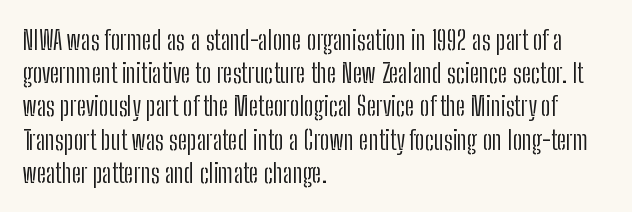
Q: Is the text bold? A: No.
Q: Is the text italic (slanted)? A: No, it is upright.
Q: Is the text underlined? A: No.
Q: How is the paragraph aligned? A: Left-aligned.
Q: Is the spacing between letters normal or unusually wide? A: Normal.
